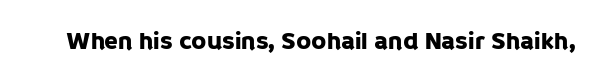
Q: Is the text italic (slanted)? A: No, it is upright.
Q: Is the text underlined? A: No.
Q: Is the spacing between letters normal or unusually wide? A: Normal.
